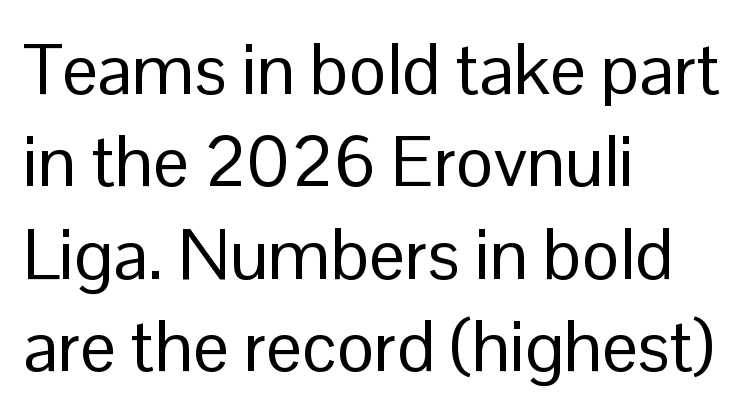
The image shows 71 px regular-weight sans-serif type, upright; set left-aligned, normal line spacing (1.3x), normal letter spacing, not underlined; low stroke contrast and a medium x-height.
